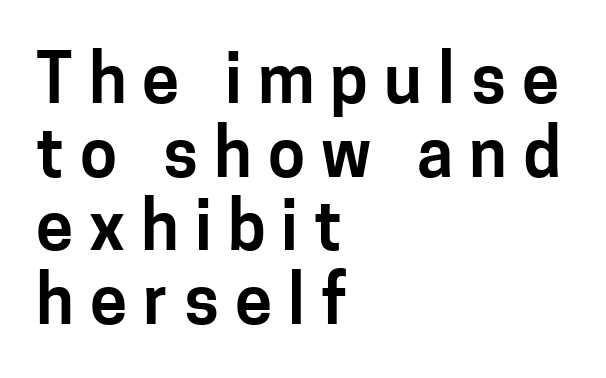
{"serif": "no", "italic": "no", "width": "normal", "stroke_contrast": "low", "x_height": "medium", "monospaced": "no", "underline": "no", "align": "left", "line_spacing": "tight", "line_spacing_ratio": 1.1, "letter_spacing": "wide", "letter_spacing_em": 0.24, "glyph_px": 67}
